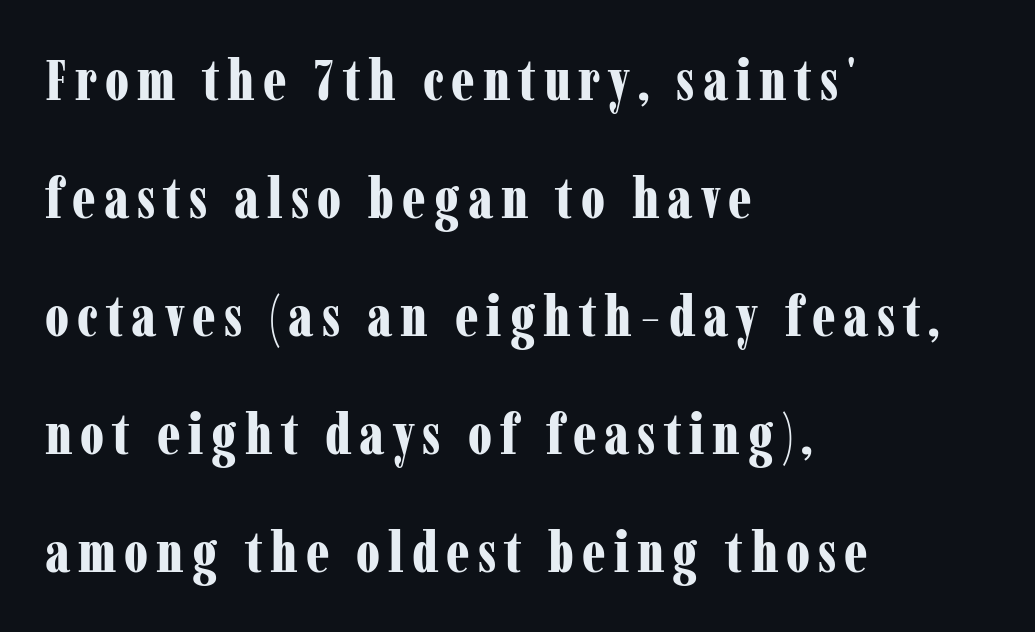
Q: Is the text bold? A: Yes.
Q: Is the text italic (slanted)? A: No, it is upright.
Q: Is the typeface a serif or a sans-serif typeface? A: Serif.
Q: Is the text underlined? A: No.
Q: How is the paragraph aligned? A: Left-aligned.
Q: Is the spacing between lines tight, normal or loose? A: Loose.
Q: Width (condensed, normal, or wide)? A: Condensed.
Q: Stroke contrast? A: Low.
Q: x-height? A: Medium.
Q: Monospaced? A: No.
